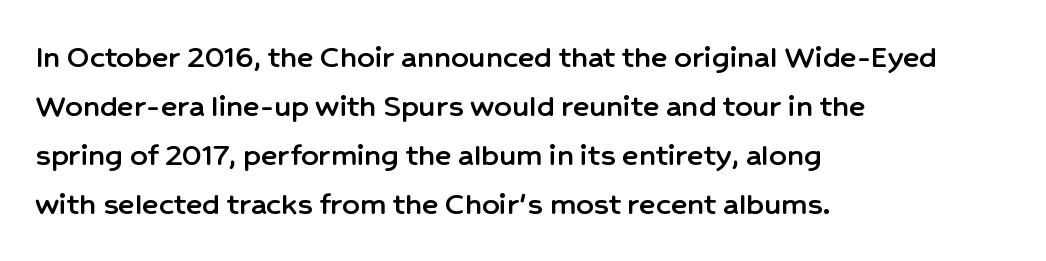
The image shows 34 px sans-serif type, upright; set left-aligned, normal line spacing (1.44x), normal letter spacing, not underlined; low stroke contrast and a medium x-height.
